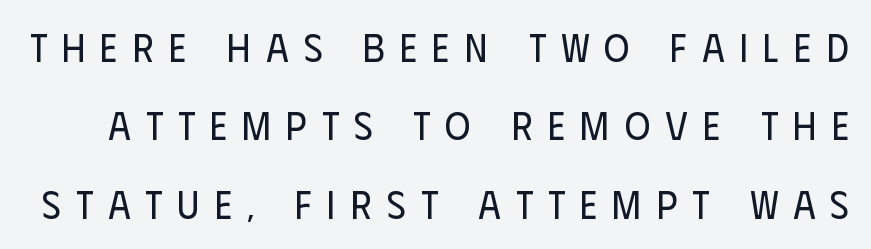
{"serif": "no", "italic": "no", "bold": "no", "weight": "regular", "width": "condensed", "stroke_contrast": "low", "x_height": "large", "monospaced": "no", "underline": "no", "line_spacing": "loose", "line_spacing_ratio": 2.01, "letter_spacing": "wide", "letter_spacing_em": 0.39, "glyph_px": 39}
